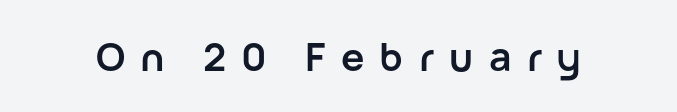
A typesetter would call this heavily tracked-out type. I'd call this a sans setting — the letters go barefoot. Bold? Absolutely — the strokes are thick and heavy. No italicization has been applied; the sample stays upright. Think of a printed novel: that variable character pitch is what you see here. The specimen omits any rule beneath the text block's lines.
